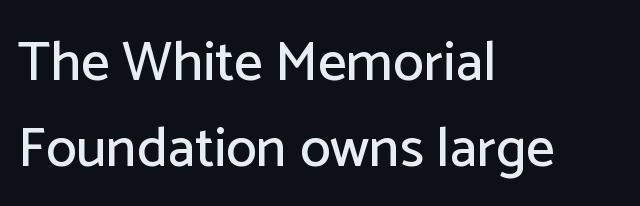
The image shows 56 px sans-serif type, upright; set left-aligned, normal line spacing (1.53x), normal letter spacing, not underlined; low stroke contrast and a medium x-height.
